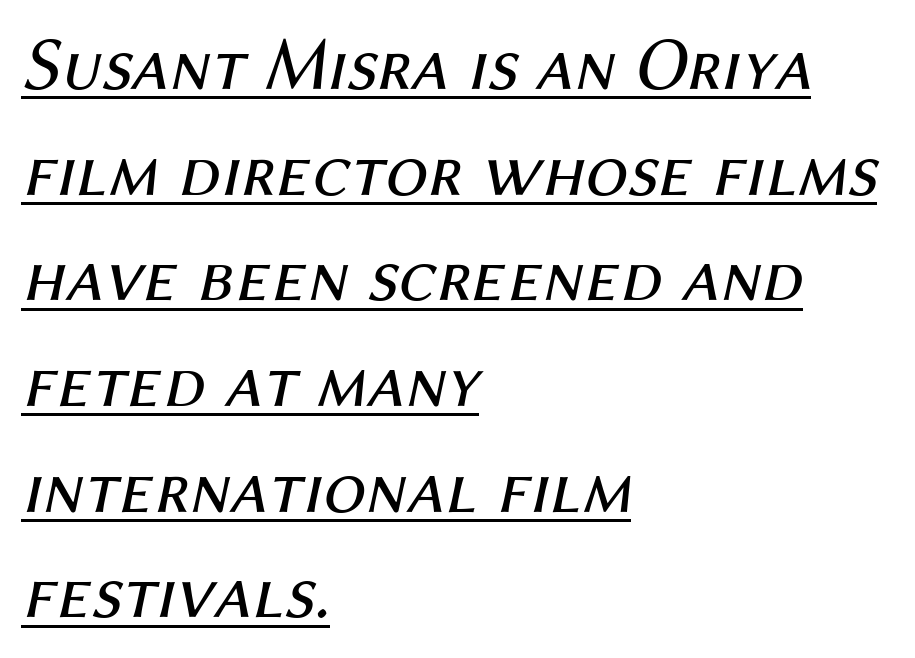
The typeface has the unassuming heft of standard copy or less. Compared with ordinary roman type, these characters are visibly tilted. You could not count columns in this text — the font is proportionally spaced. Casual observation: everything's shoved over to the left. What's the leading like? Ordinary, nothing unusual. Caption: lettering with a line underneath.
